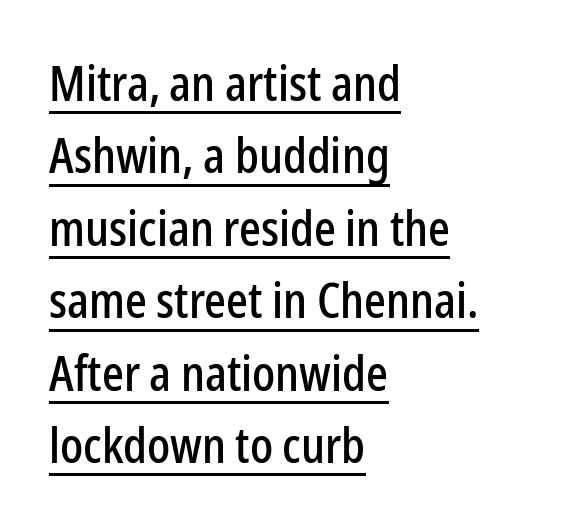
The glyphs in this specimen are sans serif. If you drew a line through each stem, it would be perfectly vertical. The space between consecutive lines is moderate. The face used here is proportionally spaced, like ordinary book or web type. A student would call this left alignment; a typographer would say flush left, rag right. You can see a thin bar hugging the bottom of the glyphs.
